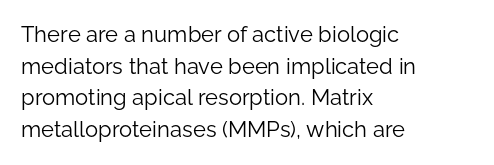
The image shows 22 px text type, upright; set left-aligned, normal line spacing (1.44x), normal letter spacing, not underlined.
